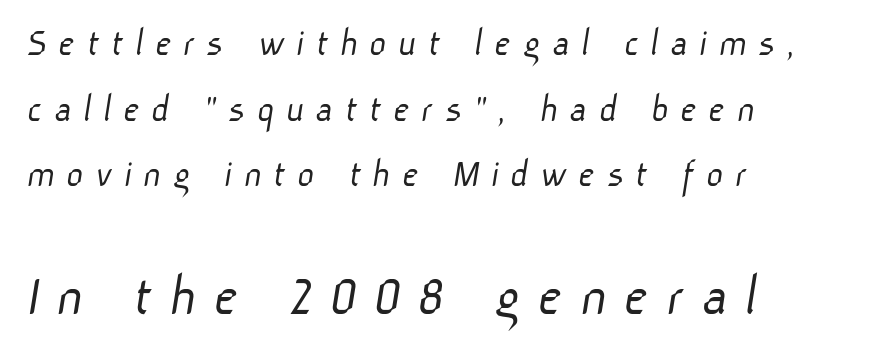
{"serif": "no", "bold": "no", "weight": "light", "width": "normal", "stroke_contrast": "low", "x_height": "medium", "monospaced": "no", "underline": "no", "align": "left", "line_spacing": "normal", "line_spacing_ratio": 1.6, "letter_spacing": "wide", "letter_spacing_em": 0.28, "larger_block": "second", "size_ratio": 1.49, "glyph_px": 61}
